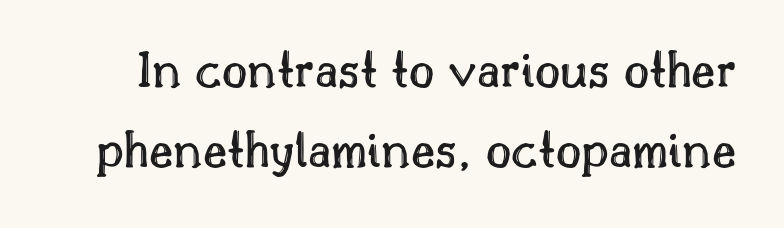
{"italic": "no", "width": "normal", "x_height": "small", "monospaced": "no", "underline": "no", "line_spacing": "normal", "line_spacing_ratio": 1.46, "letter_spacing": "normal", "letter_spacing_em": 0.0, "glyph_px": 55}
